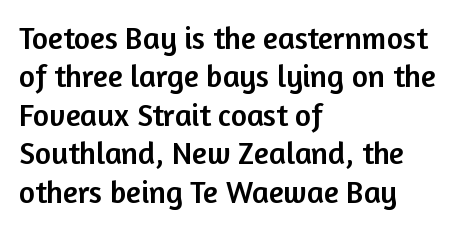
{"serif": "no", "italic": "no", "width": "normal", "stroke_contrast": "low", "x_height": "medium", "monospaced": "no", "underline": "no", "align": "left", "line_spacing_ratio": 1.24, "letter_spacing": "normal", "letter_spacing_em": 0.0, "glyph_px": 31}
